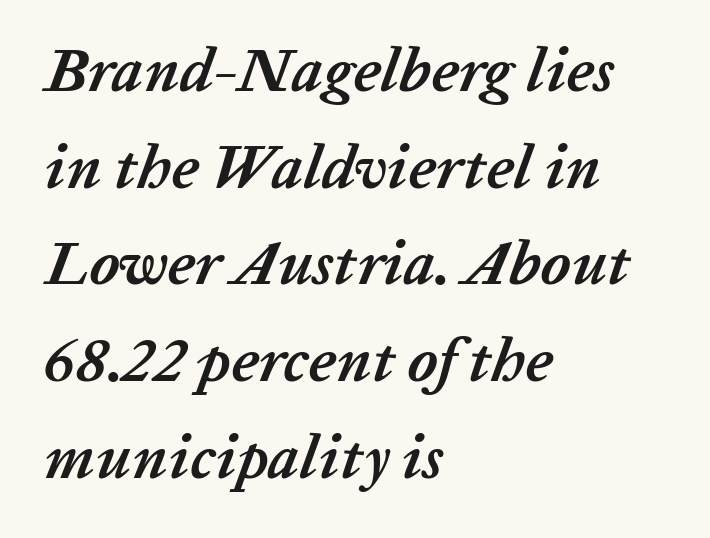
Q: Is the text bold? A: Yes.
Q: Is the text italic (slanted)? A: Yes, it leans right by about 20 degrees.
Q: Is the text underlined? A: No.
Q: How is the paragraph aligned? A: Left-aligned.
Q: Is the spacing between letters normal or unusually wide? A: Normal.
Q: Is the spacing between lines tight, normal or loose? A: Normal.
Q: Width (condensed, normal, or wide)? A: Normal.
Q: Stroke contrast? A: Low.
Q: x-height? A: Medium.
Q: Monospaced? A: No.
